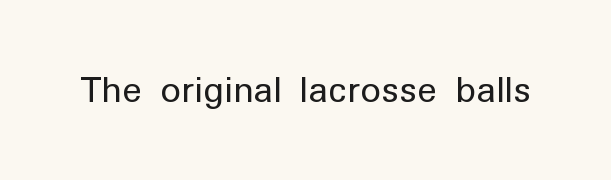
Q: Is the text bold? A: No.
Q: Is the text italic (slanted)? A: No, it is upright.
Q: Is the typeface a serif or a sans-serif typeface? A: Sans-serif.
Q: Is the text underlined? A: No.
Q: Is the spacing between letters normal or unusually wide? A: Normal.
Q: Width (condensed, normal, or wide)? A: Normal.
Q: Stroke contrast? A: Low.
Q: x-height? A: Medium.
Q: Monospaced? A: No.
